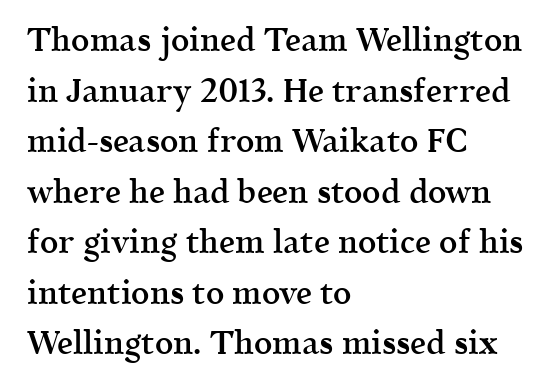
Q: Is the text bold? A: Semi-bold.
Q: Is the text italic (slanted)? A: No, it is upright.
Q: Is the typeface a serif or a sans-serif typeface? A: Serif.
Q: Is the text underlined? A: No.
Q: How is the paragraph aligned? A: Left-aligned.
Q: Is the spacing between letters normal or unusually wide? A: Normal.
Q: Is the spacing between lines tight, normal or loose? A: Normal.
Q: Width (condensed, normal, or wide)? A: Normal.
Q: x-height? A: Medium.
Q: Monospaced? A: No.
